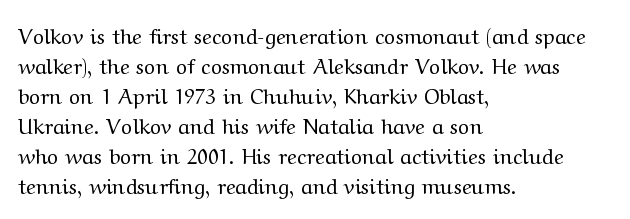
Q: Is the text bold? A: No.
Q: Is the text italic (slanted)? A: No, it is upright.
Q: Is the text underlined? A: No.
Q: How is the paragraph aligned? A: Left-aligned.
Q: Is the spacing between letters normal or unusually wide? A: Normal.
Q: Is the spacing between lines tight, normal or loose? A: Normal.
